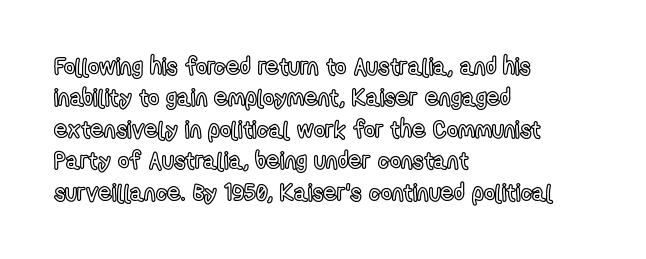
Here the glyphs are tracked normally, forming tight word shapes. Type without underlining. A roman cut, with each character standing at attention. A classic flush-left, rag-right setting is used for this passage.
